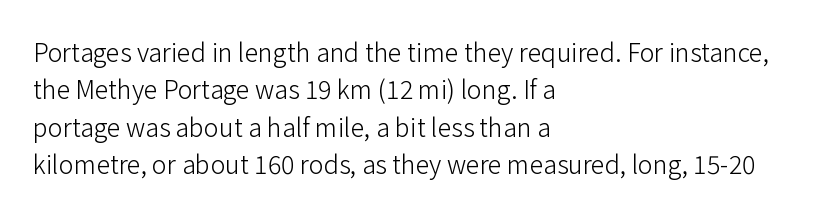
In CSS terms this would be text-align: left. Descenders are the only things crossing below the line. One glance says typical: line gaps are just what's usual. This is the regular roman posture of the typeface.
